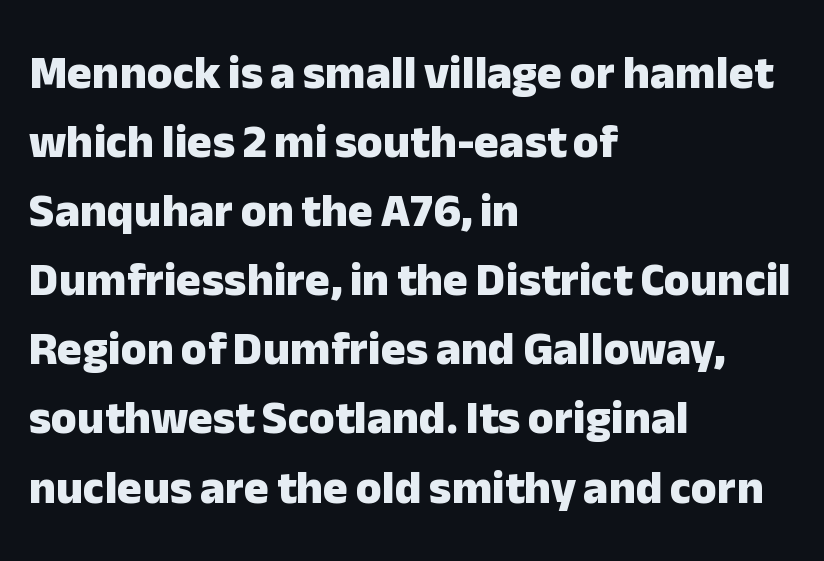
Q: Is the text bold? A: Yes.
Q: Is the text italic (slanted)? A: No, it is upright.
Q: Is the typeface a serif or a sans-serif typeface? A: Sans-serif.
Q: Is the text underlined? A: No.
Q: How is the paragraph aligned? A: Left-aligned.
Q: Is the spacing between letters normal or unusually wide? A: Normal.
Q: Is the spacing between lines tight, normal or loose? A: Normal.
Q: Width (condensed, normal, or wide)? A: Normal.
Q: Stroke contrast? A: Low.
Q: x-height? A: Medium.
Q: Monospaced? A: No.
